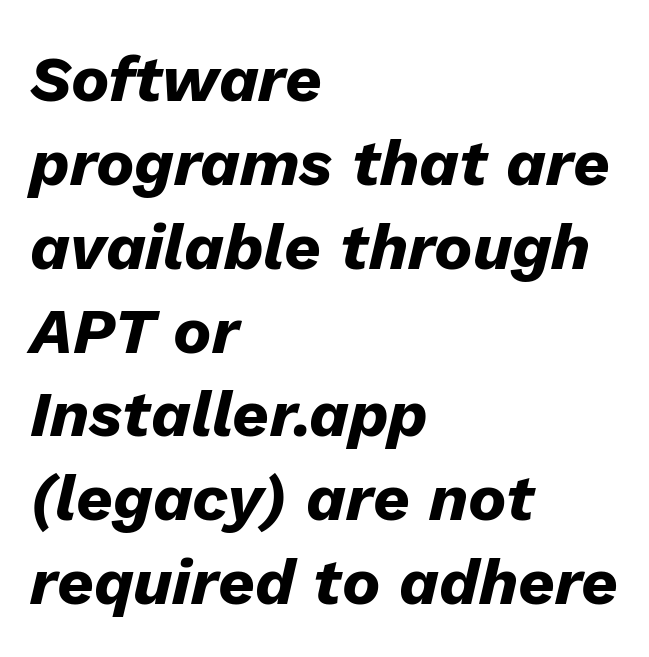
Q: Is the text bold? A: Yes.
Q: Is the text italic (slanted)? A: Yes, it leans right by about 13 degrees.
Q: Is the text underlined? A: No.
Q: How is the paragraph aligned? A: Left-aligned.
Q: Is the spacing between letters normal or unusually wide? A: Normal.
Q: Is the spacing between lines tight, normal or loose? A: Normal.
Q: Width (condensed, normal, or wide)? A: Normal.
Q: Stroke contrast? A: Low.
Q: x-height? A: Medium.
Q: Monospaced? A: No.
